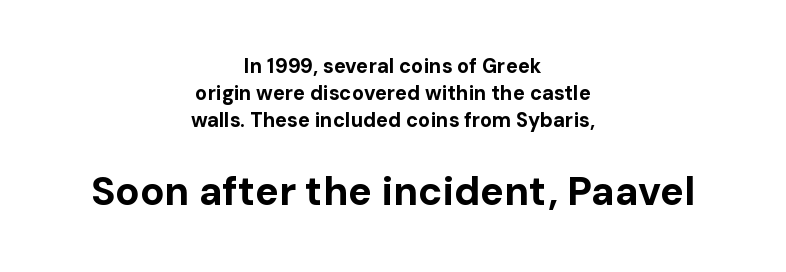
Q: Is the text bold? A: Yes.
Q: Is the text italic (slanted)? A: No, it is upright.
Q: Is the typeface a serif or a sans-serif typeface? A: Sans-serif.
Q: Is the text underlined? A: No.
Q: How is the paragraph aligned? A: Centered.
Q: Is the spacing between letters normal or unusually wide? A: Normal.
Q: Is the spacing between lines tight, normal or loose? A: Normal.
Q: Which block of text is set in a larger size, the first (top) or the second (bottom)? A: The second (bottom) one.
Q: Width (condensed, normal, or wide)? A: Normal.
Q: Stroke contrast? A: Low.
Q: x-height? A: Medium.
Q: Monospaced? A: No.
